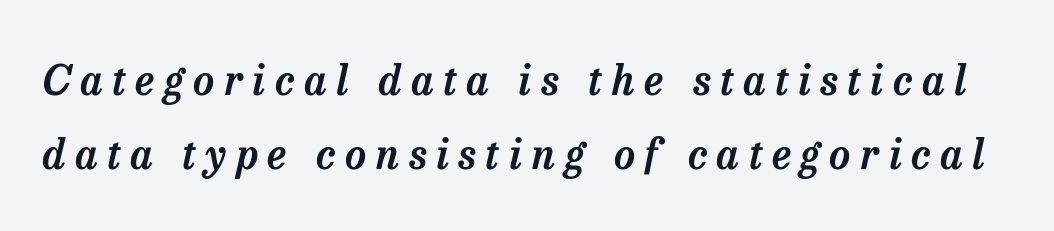
{"serif": "yes", "italic": "yes", "lean": "right", "slant_degrees": 13, "width": "normal", "stroke_contrast": "low", "x_height": "medium", "monospaced": "no", "underline": "no", "line_spacing_ratio": 1.81, "letter_spacing": "wide", "letter_spacing_em": 0.24, "glyph_px": 41}
